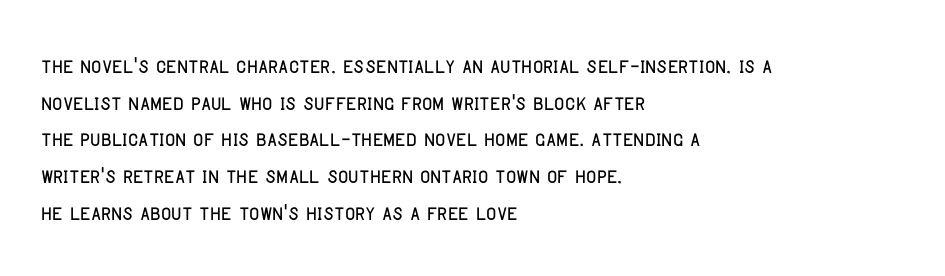
A typesetter would call this proportional, since set widths differ per character. Leading matches the norm, producing a regular column. Each word holds together tightly as a unit, with standard inter-letter gaps. A sans-serif font was chosen for this passage. The space directly below the letters is spotless.
